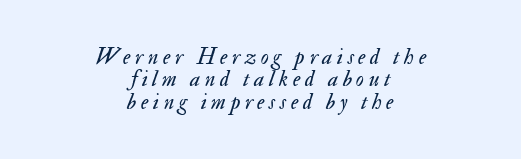
The image shows 22 px text type, italic (leaning right); set centered, tight line spacing (1.02x), unusually wide letter spacing (+0.21 em), not underlined.
